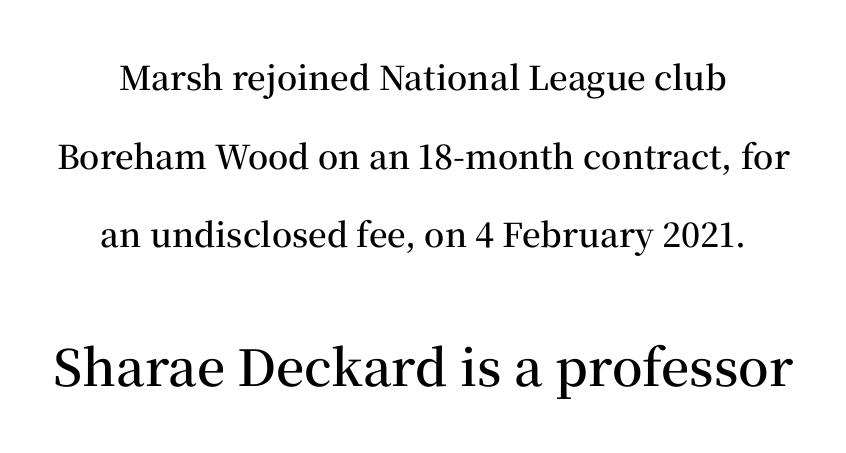
The image shows 50 px semibold serif type, upright; set loose line spacing (2.38x), normal letter spacing, not underlined; the second (bottom) block is 1.52x larger; medium stroke contrast and a medium x-height.
